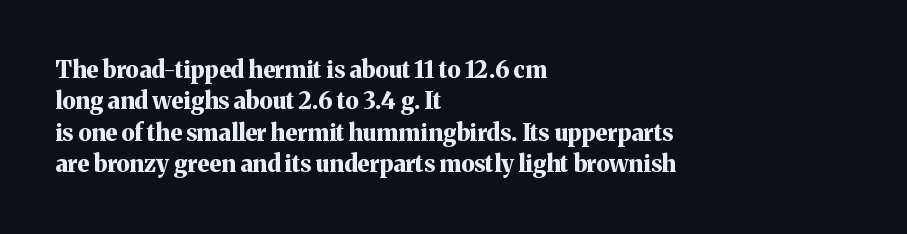
If you drew a line through each stem, it would be perfectly vertical. The face used here has the dense, thick strokes of a bold. All the whitespace from short lines collects on the right. Observe the ordinary spacing: letters are neighbours, not strangers. Rule under the text: the space is simply empty.
